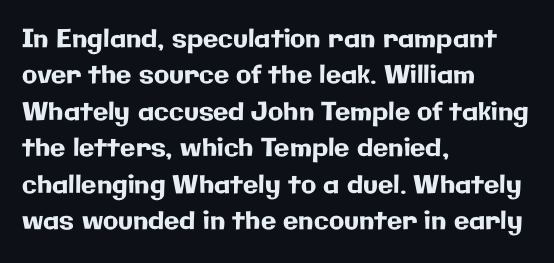
Plain, unruled lines of type. The type is set solid horizontally, with unmodified tracking. Tall strokes in this sample are plumb rather than angled. Regarding leading, the lines here are spaced in the standard way.
